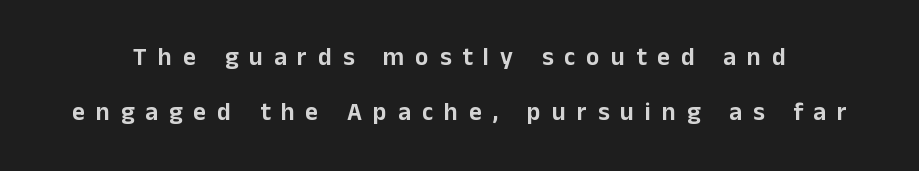
Anything drawn beneath the words? Only blank space. Posture: straight, roman, zero tilt. The type is letterspaced generously, with wide tracking. Baseline-to-baseline distance is far greater than the letter height.
